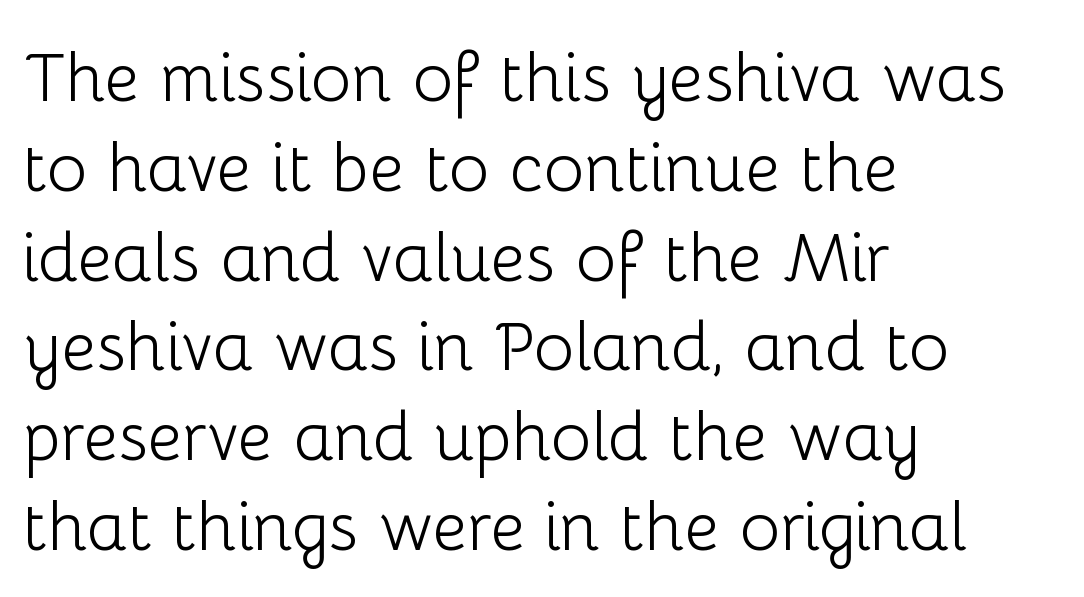
{"serif": "no", "italic": "no", "bold": "no", "weight": "light", "width": "normal", "stroke_contrast": "low", "x_height": "medium", "monospaced": "no", "underline": "no", "align": "left", "line_spacing": "normal", "line_spacing_ratio": 1.32, "letter_spacing": "normal", "letter_spacing_em": 0.0, "glyph_px": 68}
